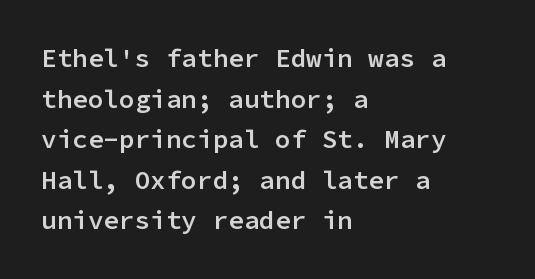
{"italic": "no", "bold": "semi", "underline": "no", "align": "left", "line_spacing": "normal", "line_spacing_ratio": 1.56, "letter_spacing": "normal", "letter_spacing_em": 0.0, "glyph_px": 26}
